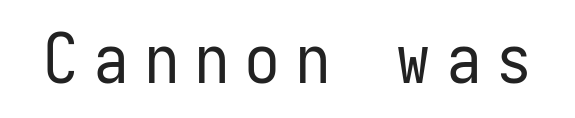
{"serif": "no", "italic": "no", "bold": "no", "weight": "regular", "width": "condensed", "stroke_contrast": "low", "x_height": "medium", "monospaced": "yes", "underline": "no", "letter_spacing": "wide", "letter_spacing_em": 0.24, "glyph_px": 68}
